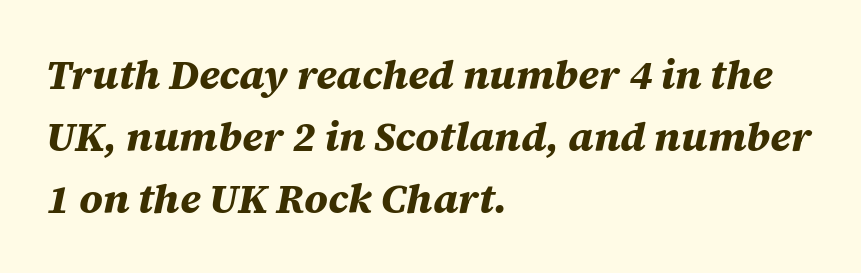
The image shows 41 px bold type, italic (leaning right); set left-aligned, normal line spacing (1.51x), normal letter spacing, not underlined; medium stroke contrast and a large x-height.
